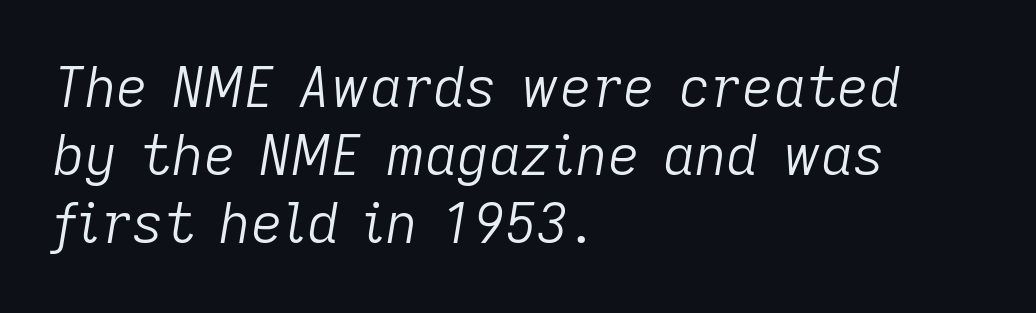
Q: Is the text bold? A: No.
Q: Is the text italic (slanted)? A: Yes, it leans right by about 9 degrees.
Q: Is the text underlined? A: No.
Q: How is the paragraph aligned? A: Left-aligned.
Q: Is the spacing between letters normal or unusually wide? A: Normal.
Q: Width (condensed, normal, or wide)? A: Normal.
Q: Stroke contrast? A: Low.
Q: x-height? A: Medium.
Q: Monospaced? A: No.
